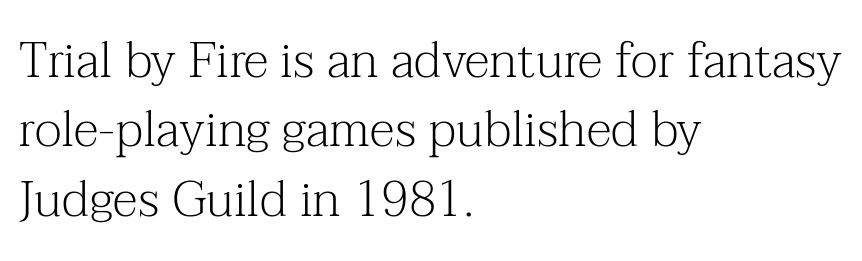
{"serif": "yes", "italic": "no", "bold": "no", "weight": "light", "width": "normal", "stroke_contrast": "medium", "x_height": "medium", "monospaced": "no", "underline": "no", "align": "left", "line_spacing": "normal", "line_spacing_ratio": 1.39, "letter_spacing": "normal", "letter_spacing_em": 0.0, "glyph_px": 50}
